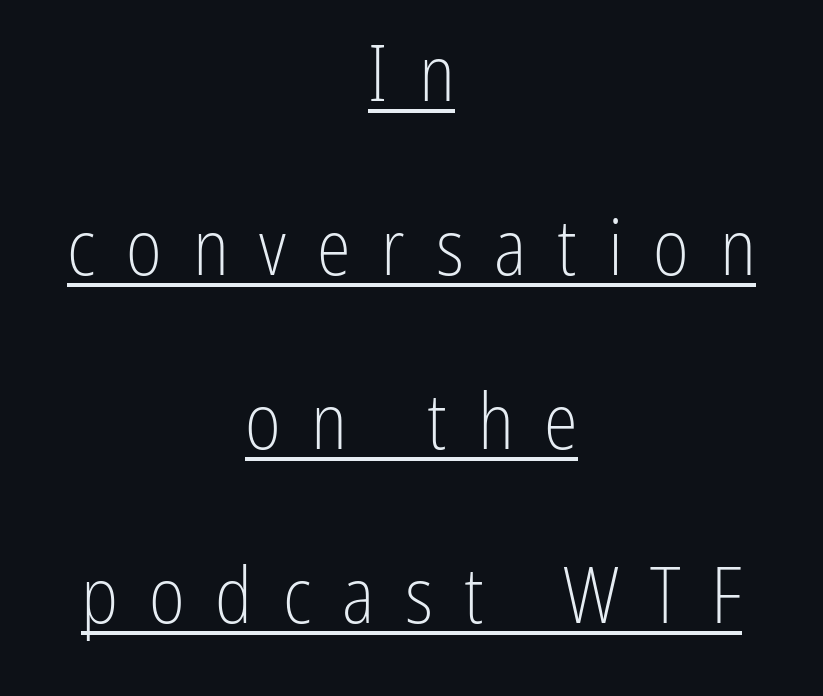
The face used here is proportionally spaced, like ordinary book or web type. Reading down the block, each line starts at a different indent, mirrored at its end. The typeface has the unassuming heft of standard copy or less. Typographically, this falls in the sans-serif category. Nope, not italic — everything's standing straight.
